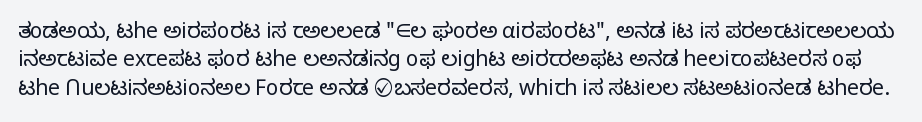
The passage shown has conventional tracking throughout. The space directly below the letters is spotless. The weight tops out at a normal text grade. Rendered with straight, roman letterforms. The block of text has a typical density, with ordinary space between rows.
